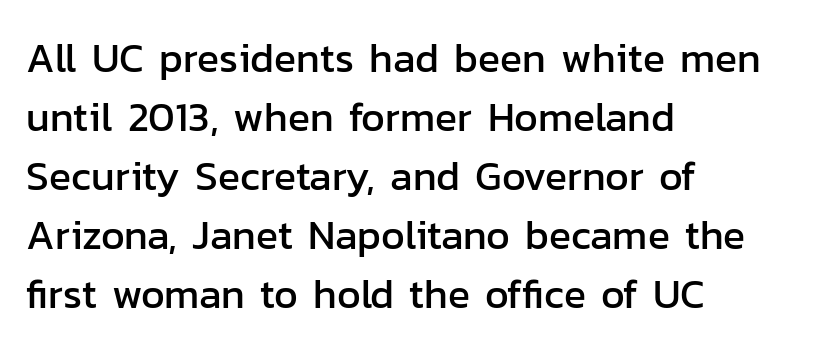
Looks like regular typesetting: each glyph gets only the width it needs. Leading: standard. This rendering leaves character spacing at its baseline value. Only glyphs here, with clear space below each row.
